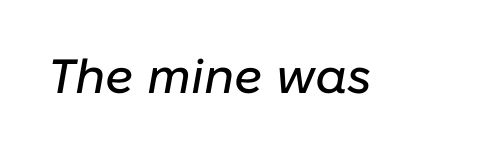
Designer's note — italics engaged. The area under the type is left untouched. The letters advance in unequal steps, a hallmark of proportional type. Short note: letters normally spaced.
